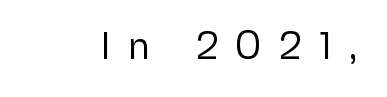
The rendering inserts visible extra space after every character. No letter is thick-stroked: the sample isn't bold. Plain, unruled lines of type. This sample uses an upright cut, with every glyph sitting square on the baseline.
